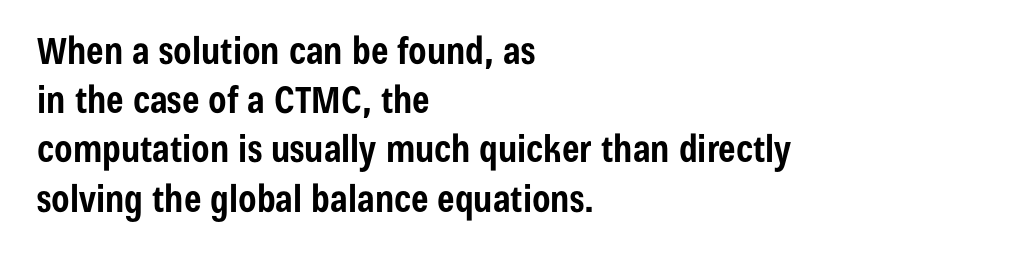
The image shows 37 px bold, condensed sans-serif type, upright; set left-aligned, normal line spacing (1.33x), normal letter spacing, not underlined; low stroke contrast and a medium x-height.
